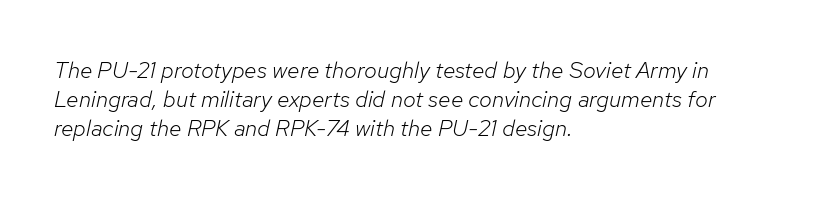
{"italic": "yes", "lean": "right", "slant_degrees": 12, "bold": "no", "underline": "no", "align": "left", "line_spacing": "normal", "line_spacing_ratio": 1.27, "letter_spacing": "normal", "letter_spacing_em": 0.0, "glyph_px": 23}
